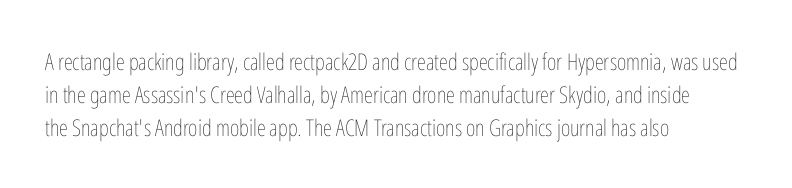
The image shows 23 px text type, upright; set left-aligned, normal line spacing (1.43x), normal letter spacing, not underlined.
